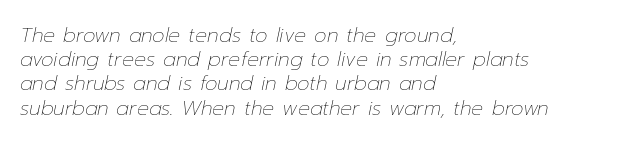
The image shows 20 px text type, italic (leaning right); set left-aligned, line spacing 1.21x, normal letter spacing, not underlined.
